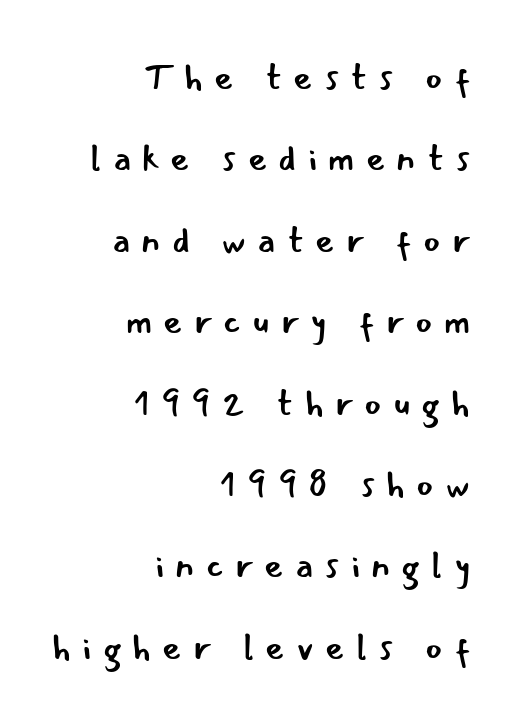
The image shows 37 px regular-weight sans-serif type, upright; set right-aligned, loose line spacing (2.2x), unusually wide letter spacing (+0.3 em), not underlined; low stroke contrast and a small x-height.
